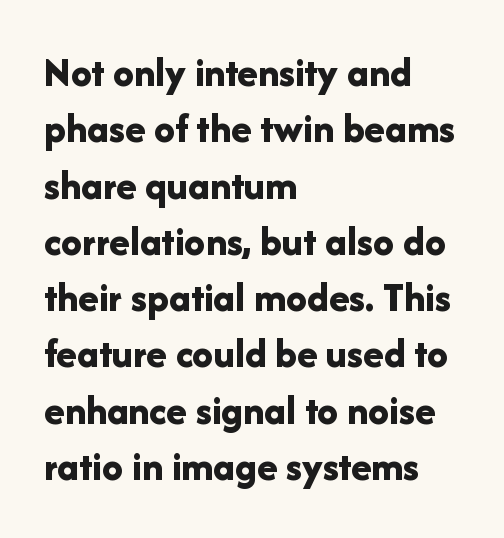
The designer left line spacing at the default. Emphasis by weight is at full strength: bold. The gap between lines stays unmarked. The characters display no serif detailing; their extremities are plain.
